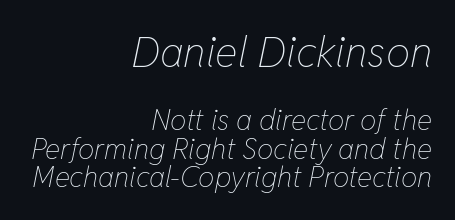
Style check: oblique. Reading down the column, the eye jumps only a short way to each next line. Weight class: somewhere from thin through regular. The area under the type is left untouched. The setting favours the right margin, as signatures and pull-quotes sometimes do.
